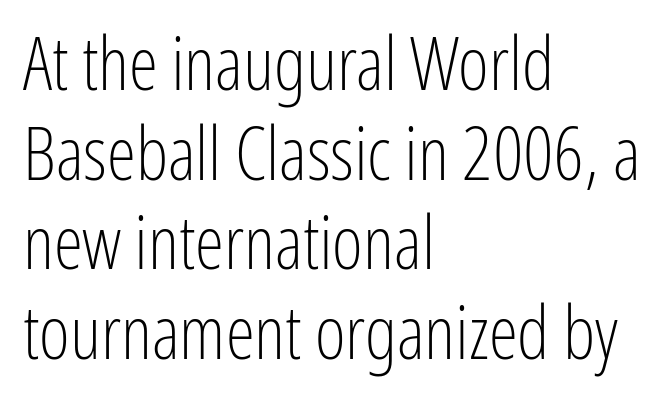
The image shows 74 px light, condensed sans-serif type, upright; set left-aligned, line spacing 1.21x, normal letter spacing, not underlined; low stroke contrast and a medium x-height.
